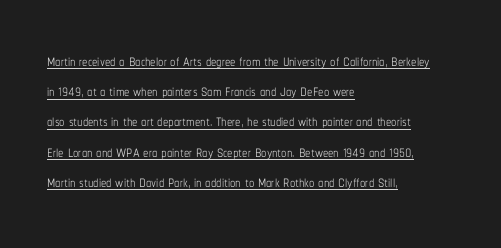
Q: Is the text bold? A: No.
Q: Is the text italic (slanted)? A: No, it is upright.
Q: Is the text underlined? A: Yes.
Q: How is the paragraph aligned? A: Left-aligned.
Q: Is the spacing between letters normal or unusually wide? A: Normal.
Q: Is the spacing between lines tight, normal or loose? A: Normal.
